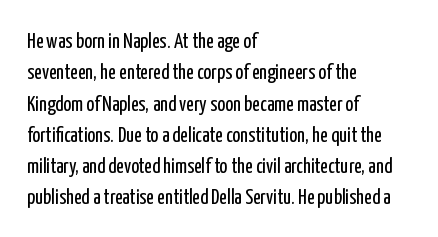
Ordinary non-slanted type is in use. Honestly, the row spacing looks completely unremarkable. These lines keep a tight, regular rhythm from letter to letter. These lines stack with their left ends in a neat column.
